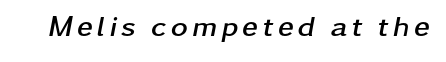
The image shows 29 px semibold, wide type, italic (leaning right); set not underlined; low stroke contrast and a medium x-height.
